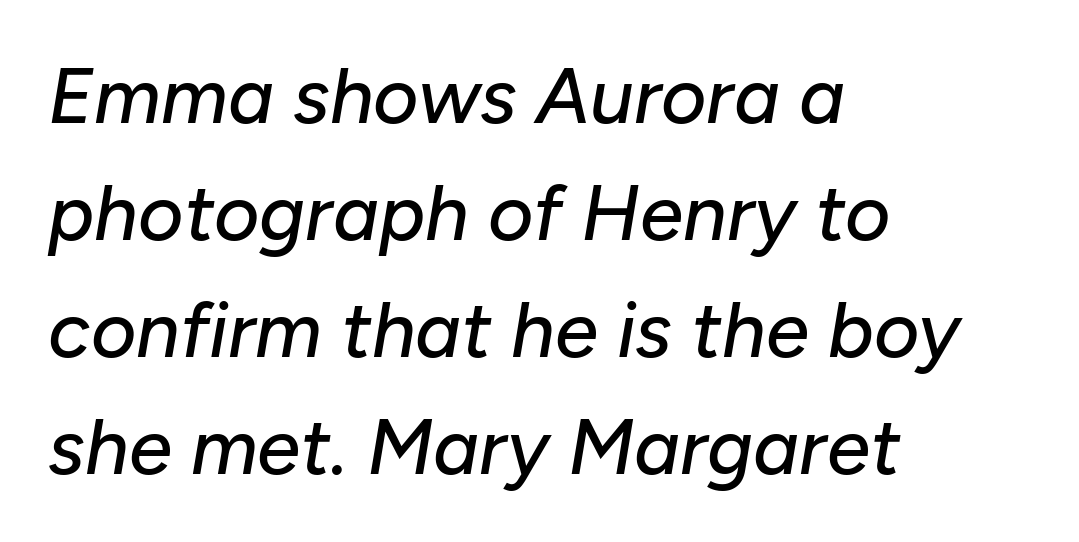
{"italic": "yes", "lean": "right", "slant_degrees": 10, "width": "normal", "stroke_contrast": "low", "x_height": "medium", "monospaced": "no", "underline": "no", "align": "left", "line_spacing": "normal", "line_spacing_ratio": 1.5, "letter_spacing": "normal", "letter_spacing_em": 0.0, "glyph_px": 78}
